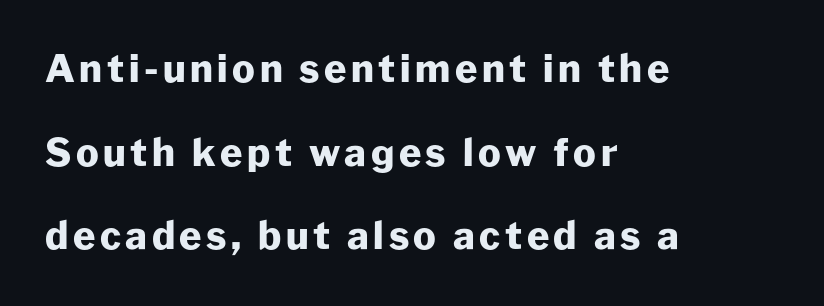
The image shows 38 px heavy sans-serif type, upright; set left-aligned, loose line spacing (2.2x), not underlined; low stroke contrast and a medium x-height.
